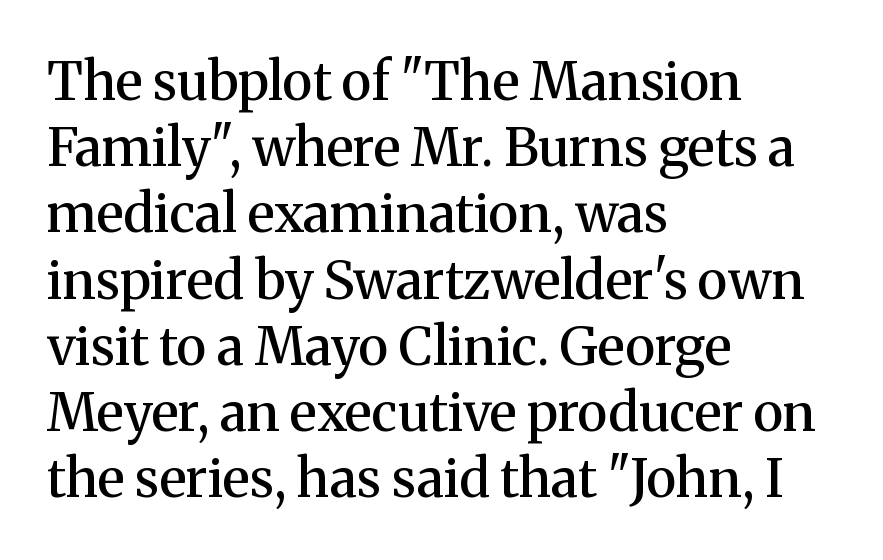
The image shows 53 px semibold serif type, upright; set left-aligned, normal line spacing (1.25x), normal letter spacing, not underlined; medium stroke contrast and a medium x-height.
